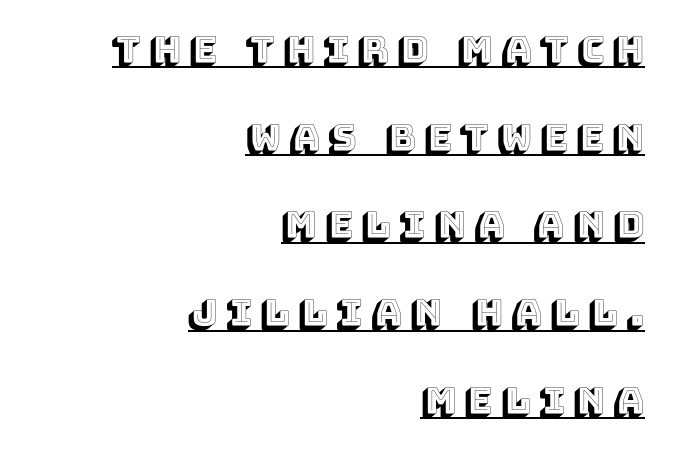
Q: Is the text italic (slanted)? A: No, it is upright.
Q: Is the text underlined? A: Yes.
Q: How is the paragraph aligned? A: Right-aligned.
Q: Is the spacing between letters normal or unusually wide? A: Unusually wide.
Q: Is the spacing between lines tight, normal or loose? A: Loose.
Q: Width (condensed, normal, or wide)? A: Normal.
Q: x-height? A: Large.
Q: Monospaced? A: No.
